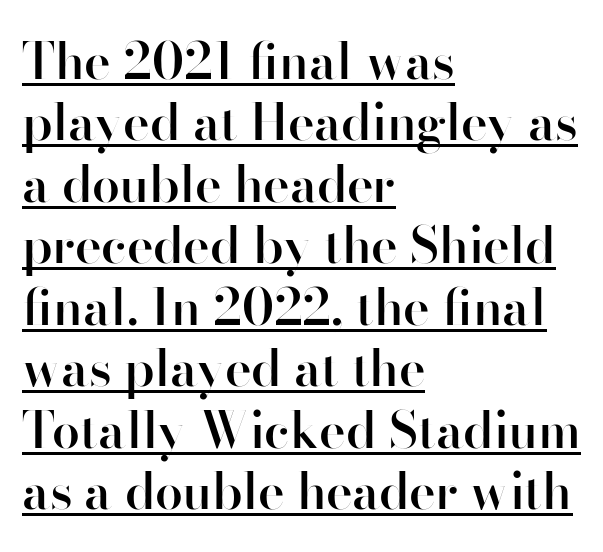
The image shows 50 px semibold sans-serif type, upright; set left-aligned, line spacing 1.23x, normal letter spacing, underlined; high stroke contrast and a small x-height.
